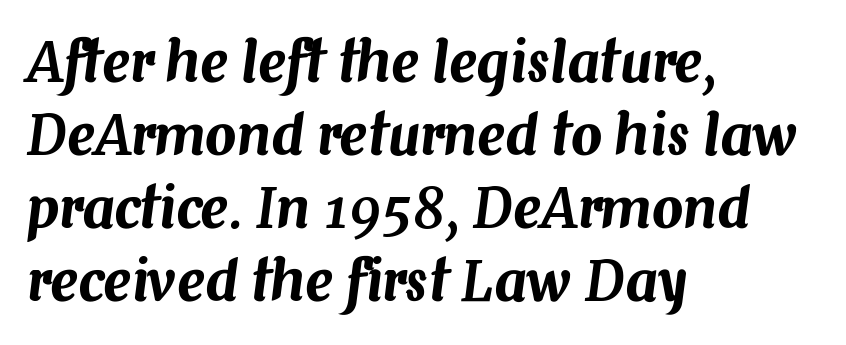
The image shows 55 px text type, italic (leaning right); set left-aligned, normal line spacing (1.33x), normal letter spacing, not underlined; medium stroke contrast and a medium x-height.
